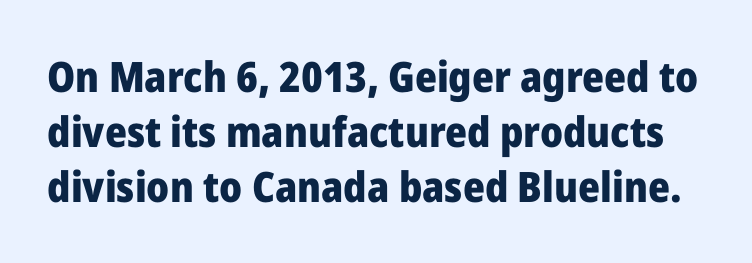
Q: Is the text bold? A: Yes.
Q: Is the text italic (slanted)? A: No, it is upright.
Q: Is the typeface a serif or a sans-serif typeface? A: Sans-serif.
Q: Is the text underlined? A: No.
Q: Is the spacing between letters normal or unusually wide? A: Normal.
Q: Is the spacing between lines tight, normal or loose? A: Normal.
Q: Width (condensed, normal, or wide)? A: Normal.
Q: Stroke contrast? A: Low.
Q: x-height? A: Medium.
Q: Monospaced? A: No.
